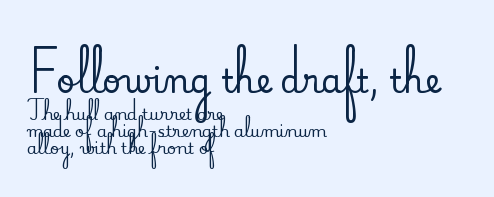
Q: Is the text italic (slanted)? A: No, it is upright.
Q: Is the typeface a serif or a sans-serif typeface? A: Serif.
Q: Is the text underlined? A: No.
Q: How is the paragraph aligned? A: Left-aligned.
Q: Is the spacing between letters normal or unusually wide? A: Normal.
Q: Is the spacing between lines tight, normal or loose? A: Tight.
Q: Which block of text is set in a larger size, the first (top) or the second (bottom)? A: The first (top) one.
Q: Width (condensed, normal, or wide)? A: Normal.
Q: Stroke contrast? A: Medium.
Q: x-height? A: Small.
Q: Monospaced? A: No.
